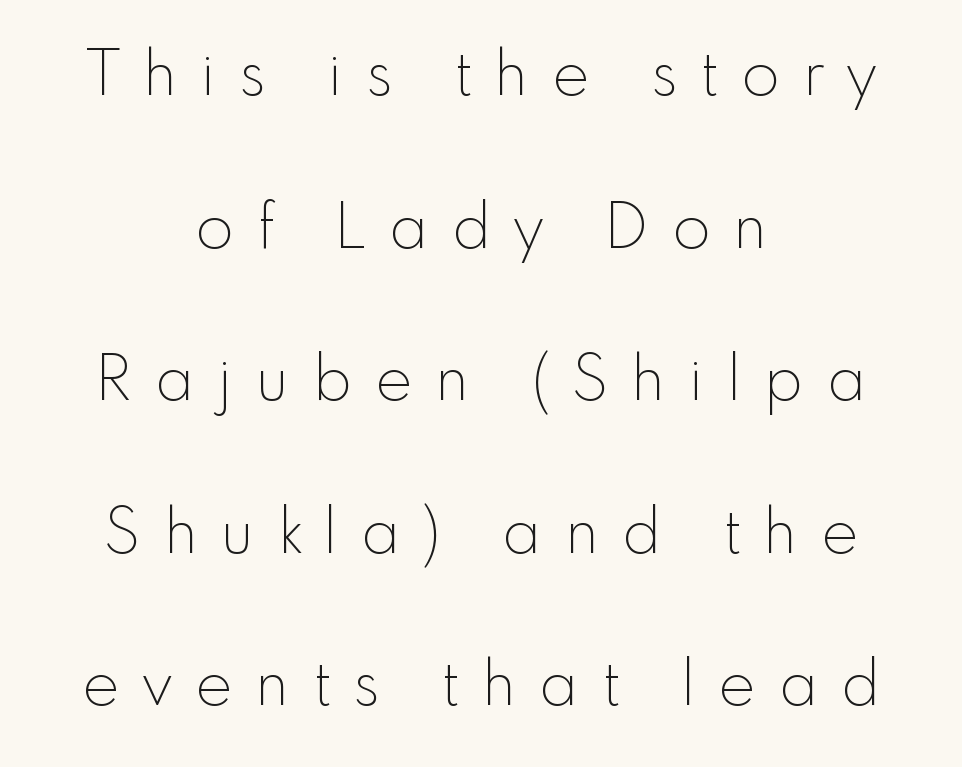
The image shows 62 px thin sans-serif type, upright; set centered, loose line spacing (2.46x), unusually wide letter spacing (+0.38 em), not underlined; a small x-height.
